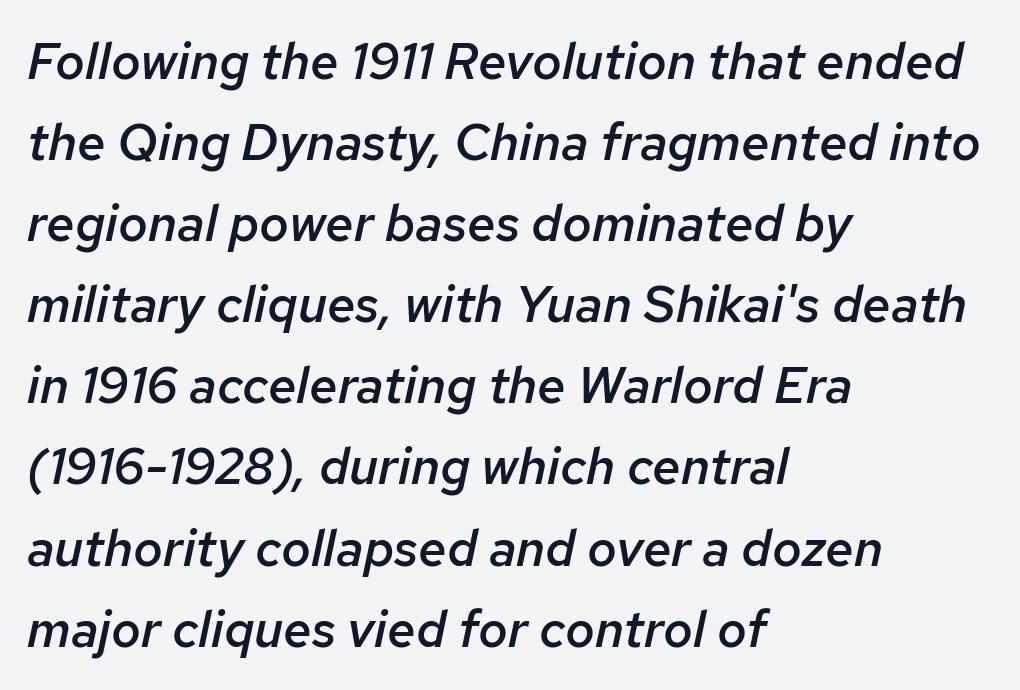
Notice the strokes are somewhat thickened but not fully heavy: this is a semibold. Unmarked baselines from the first word to the last. Character widths vary here, with narrow letters taking less room than wide ones. Line spacing here is normal. Line beginnings align vertically; line endings do not. Tracking value appears to be zero — textbook default spacing.
